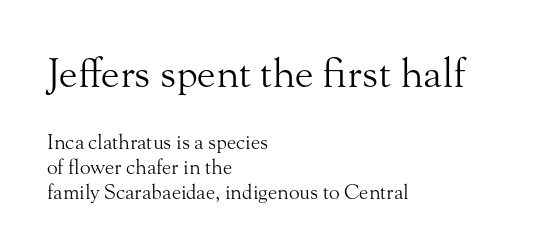
Q: Is the text bold? A: No.
Q: Is the text italic (slanted)? A: No, it is upright.
Q: Is the typeface a serif or a sans-serif typeface? A: Serif.
Q: Is the text underlined? A: No.
Q: How is the paragraph aligned? A: Left-aligned.
Q: Is the spacing between letters normal or unusually wide? A: Normal.
Q: Is the spacing between lines tight, normal or loose? A: Normal.
Q: Which block of text is set in a larger size, the first (top) or the second (bottom)? A: The first (top) one.
Q: Width (condensed, normal, or wide)? A: Normal.
Q: Stroke contrast? A: Medium.
Q: x-height? A: Small.
Q: Monospaced? A: No.
